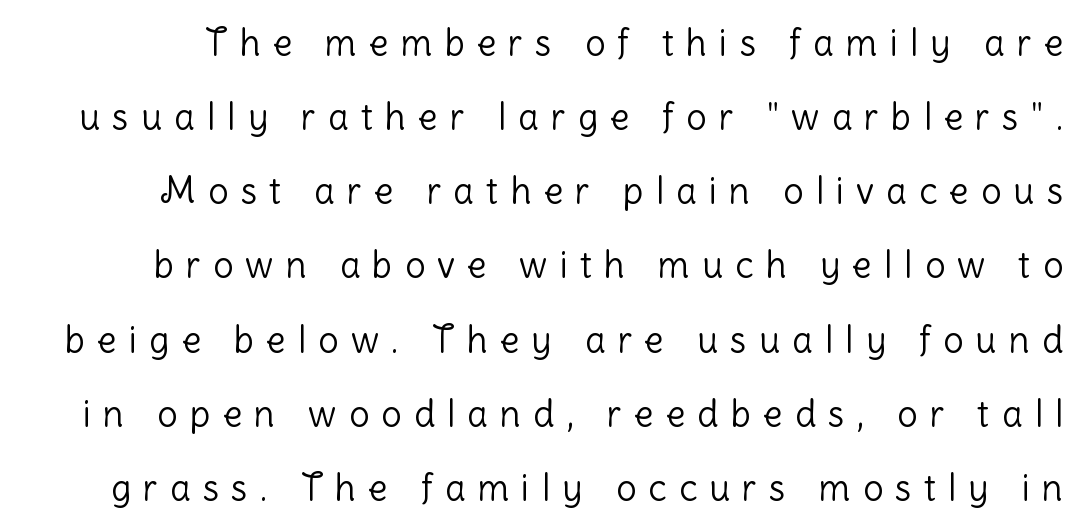
The image shows 36 px light sans-serif type, upright; set loose line spacing (2.06x), unusually wide letter spacing (+0.34 em), not underlined; low stroke contrast and a medium x-height.
